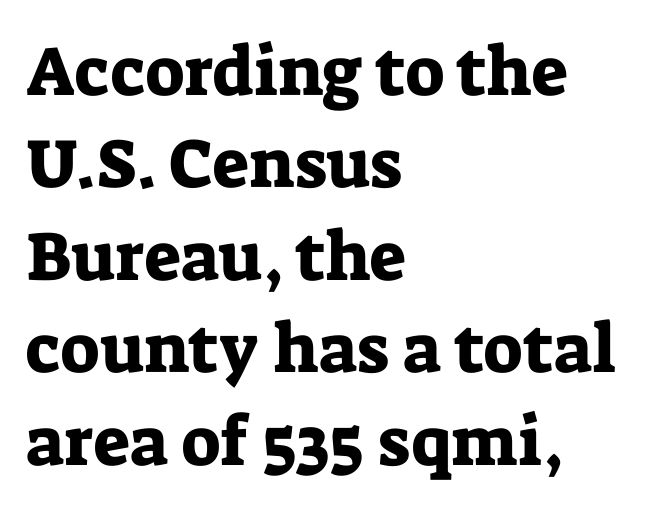
{"serif": "yes", "italic": "no", "width": "normal", "stroke_contrast": "low", "x_height": "medium", "monospaced": "no", "underline": "no", "align": "left", "line_spacing": "normal", "line_spacing_ratio": 1.34, "letter_spacing": "normal", "letter_spacing_em": 0.0, "glyph_px": 69}
